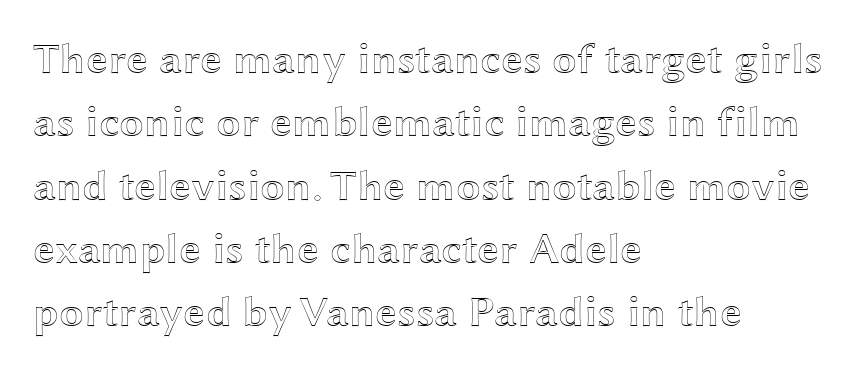
Q: Is the text italic (slanted)? A: No, it is upright.
Q: Is the text underlined? A: No.
Q: How is the paragraph aligned? A: Left-aligned.
Q: Is the spacing between letters normal or unusually wide? A: Normal.
Q: Is the spacing between lines tight, normal or loose? A: Normal.
Q: Width (condensed, normal, or wide)? A: Wide.
Q: x-height? A: Medium.
Q: Monospaced? A: No.
